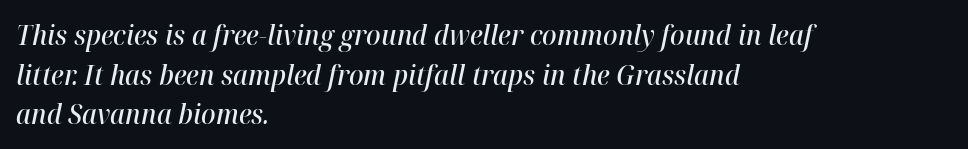
Q: Is the text bold? A: Semi-bold.
Q: Is the text italic (slanted)? A: Yes, it leans right by about 12 degrees.
Q: Is the text underlined? A: No.
Q: How is the paragraph aligned? A: Left-aligned.
Q: Is the spacing between letters normal or unusually wide? A: Normal.
Q: Is the spacing between lines tight, normal or loose? A: Normal.
